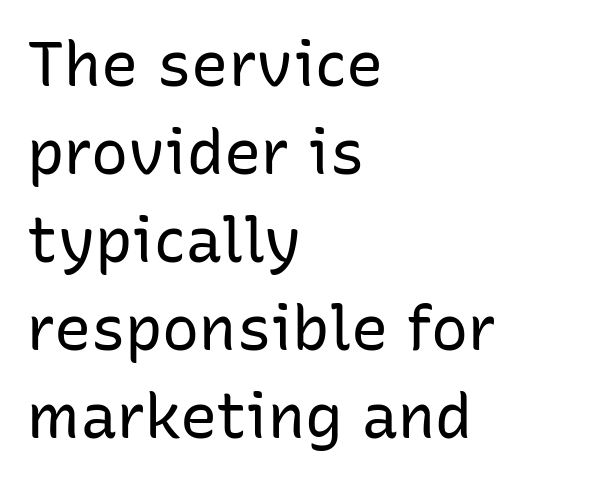
Q: Is the text bold? A: No.
Q: Is the text italic (slanted)? A: No, it is upright.
Q: Is the typeface a serif or a sans-serif typeface? A: Sans-serif.
Q: Is the text underlined? A: No.
Q: How is the paragraph aligned? A: Left-aligned.
Q: Is the spacing between letters normal or unusually wide? A: Normal.
Q: Is the spacing between lines tight, normal or loose? A: Normal.
Q: Width (condensed, normal, or wide)? A: Normal.
Q: Stroke contrast? A: Low.
Q: x-height? A: Medium.
Q: Monospaced? A: No.
